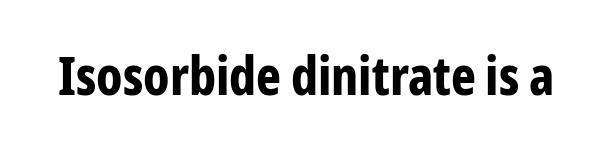
Q: Is the text bold? A: Yes.
Q: Is the text italic (slanted)? A: No, it is upright.
Q: Is the typeface a serif or a sans-serif typeface? A: Sans-serif.
Q: Is the text underlined? A: No.
Q: Is the spacing between letters normal or unusually wide? A: Normal.
Q: Width (condensed, normal, or wide)? A: Condensed.
Q: Stroke contrast? A: Low.
Q: x-height? A: Medium.
Q: Monospaced? A: No.
